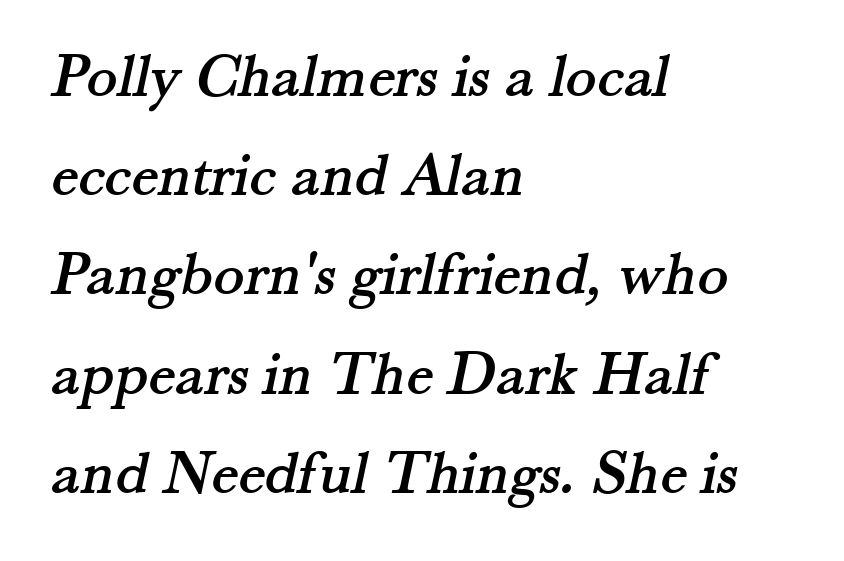
The image shows 64 px serif type; set left-aligned, normal line spacing (1.55x), normal letter spacing, not underlined; medium stroke contrast and a small x-height.
